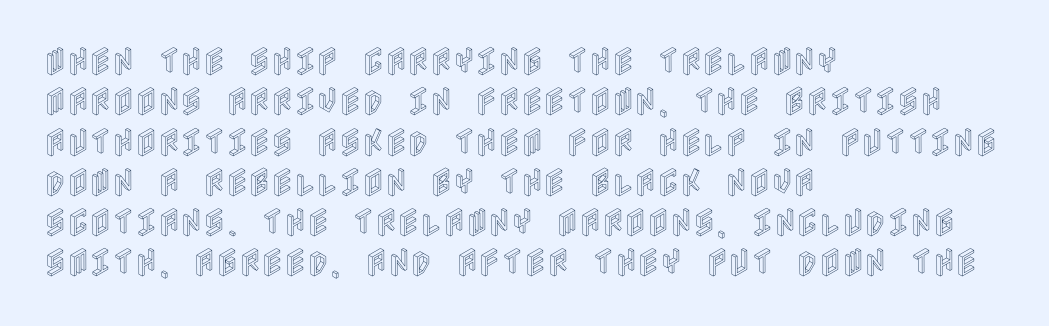
Q: Is the text italic (slanted)? A: No, it is upright.
Q: Is the text underlined? A: No.
Q: How is the paragraph aligned? A: Left-aligned.
Q: Is the spacing between letters normal or unusually wide? A: Normal.
Q: Is the spacing between lines tight, normal or loose? A: Normal.
Q: Width (condensed, normal, or wide)? A: Condensed.
Q: x-height? A: Large.
